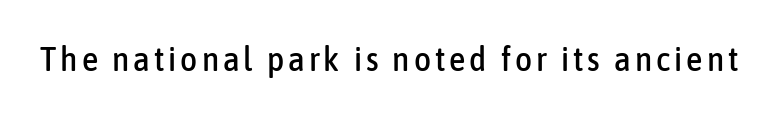
The image shows 33 px condensed sans-serif type, upright; set not underlined; low stroke contrast and a medium x-height.
